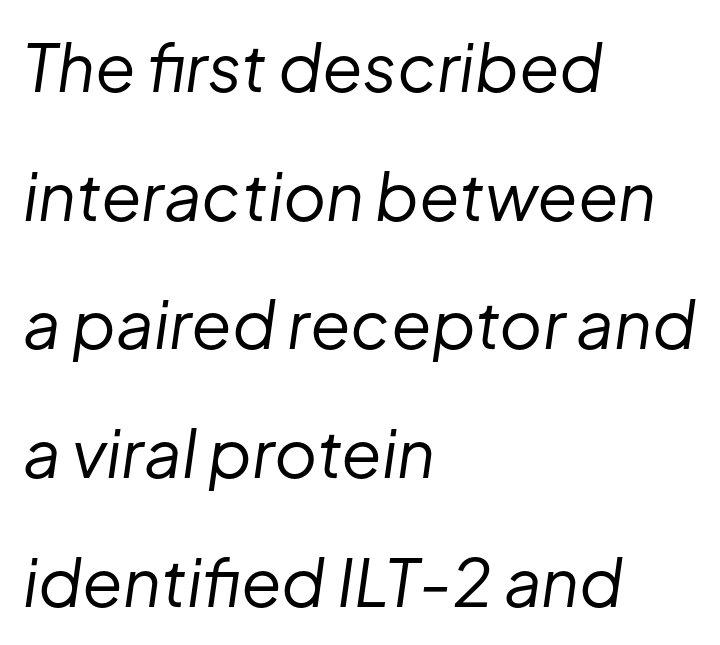
{"italic": "yes", "lean": "right", "slant_degrees": 8, "bold": "no", "weight": "regular", "width": "normal", "stroke_contrast": "low", "x_height": "medium", "monospaced": "no", "underline": "no", "align": "left", "line_spacing": "loose", "line_spacing_ratio": 1.95, "letter_spacing": "normal", "letter_spacing_em": 0.0, "glyph_px": 66}
